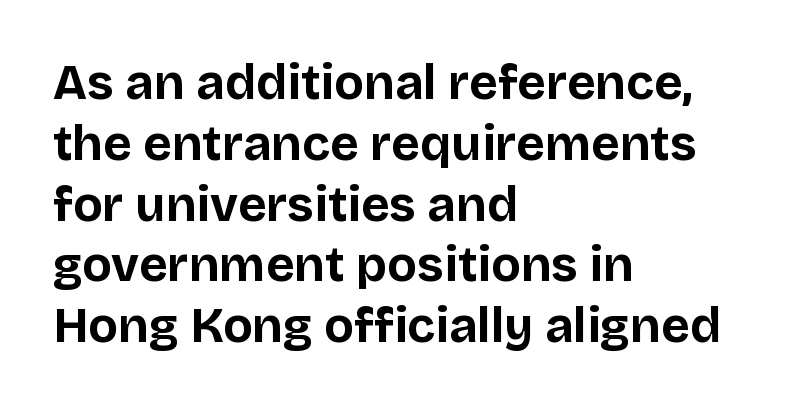
The image shows 49 px bold sans-serif type, upright; set left-aligned, line spacing 1.24x, normal letter spacing, not underlined; low stroke contrast and a large x-height.
